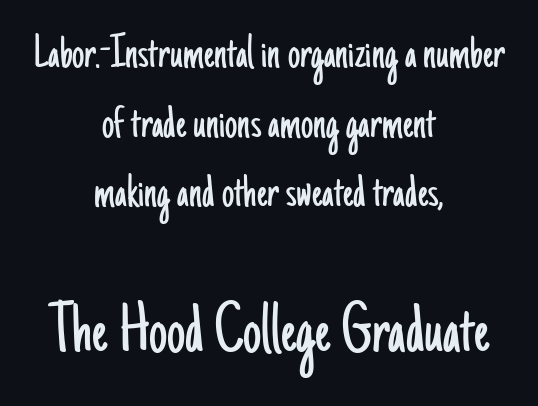
These lines stack symmetrically, like a column narrowing and widening about its center. Students, observe: this is what conventionally led text looks like. It's the straight-up-and-down kind of type. The specimen omits any rule beneath the text block's lines. This reads as an unemphasized weight, regular at the heaviest.
